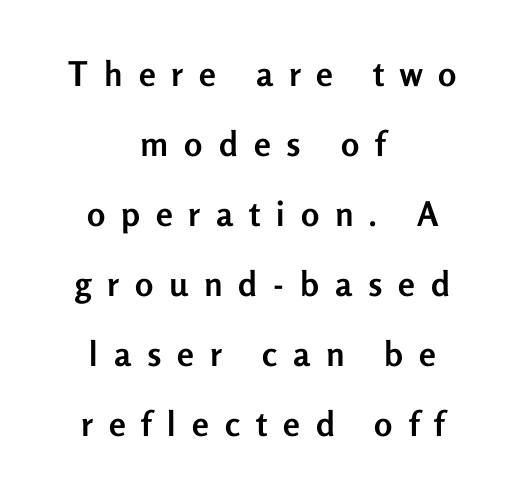
The image shows 34 px semibold sans-serif type, upright; set centered, loose line spacing (2.06x), unusually wide letter spacing (+0.47 em), not underlined; low stroke contrast and a medium x-height.
